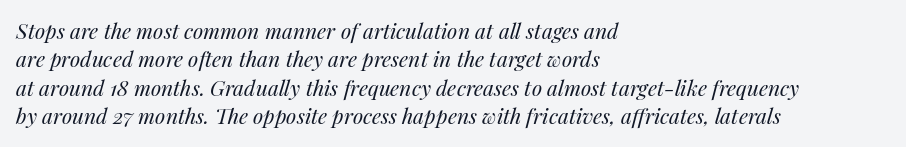
Q: Is the text bold? A: No.
Q: Is the text italic (slanted)? A: Yes, it leans right by about 14 degrees.
Q: Is the text underlined? A: No.
Q: How is the paragraph aligned? A: Left-aligned.
Q: Is the spacing between letters normal or unusually wide? A: Normal.
Q: Is the spacing between lines tight, normal or loose? A: Normal.
